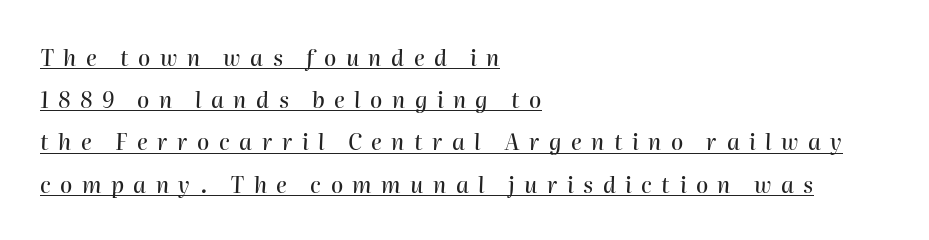
The image shows 22 px text type, italic (leaning right); set left-aligned, loose line spacing (1.92x), unusually wide letter spacing (+0.43 em), underlined.
